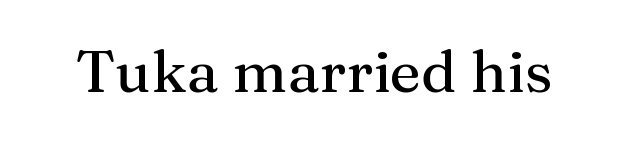
Lines of text with bare space underneath. Think of a printed novel: that variable character pitch is what you see here. These lines are composed in type with serifs. There is no visible air inserted between adjacent glyphs. Unlike italic type, these characters show no tilt at all.
